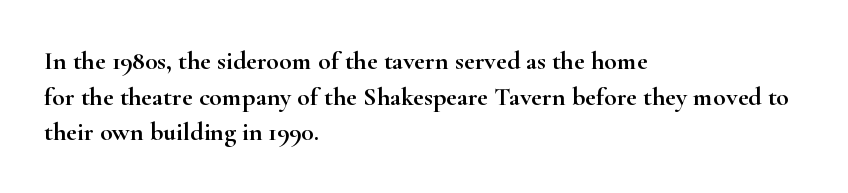
{"italic": "no", "underline": "no", "align": "left", "line_spacing": "normal", "line_spacing_ratio": 1.37, "letter_spacing": "normal", "letter_spacing_em": 0.0, "glyph_px": 26}
